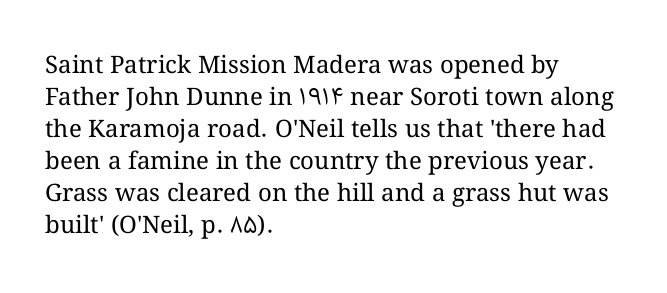
{"italic": "no", "bold": "no", "underline": "no", "align": "left", "line_spacing": "normal", "line_spacing_ratio": 1.33, "letter_spacing": "normal", "letter_spacing_em": 0.0, "glyph_px": 24}
